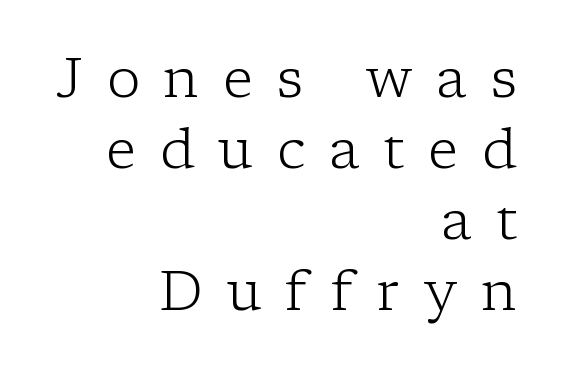
Letterform terminals end in serifs throughout the passage. You could not count columns in this text — the font is proportionally spaced. Clear beneath every line of the passage. The passage is arranged like a letterhead date or caption credit — flush right. Letters have the restrained weight of plain body copy at most. Short note: letters widely spaced.
